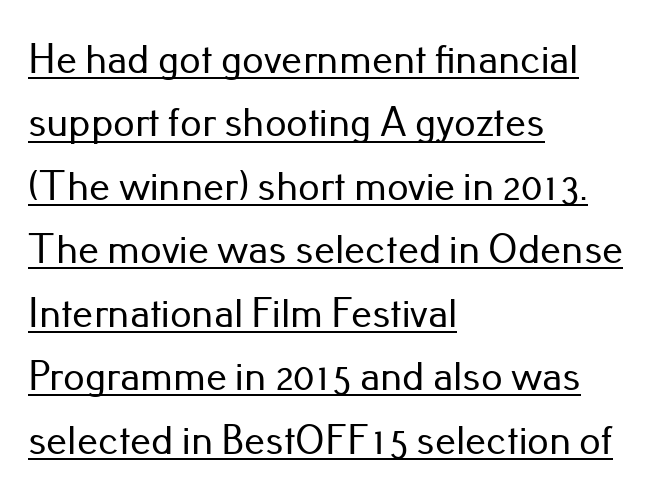
The passage shown is typed in a proportional face where columns would drift. There is no visible air inserted between adjacent glyphs. This block has exactly the height ordinary leading produces. Short and long lines alike share a common starting point at left. Unlike a traditional serif, this face leaves its strokes unadorned.
